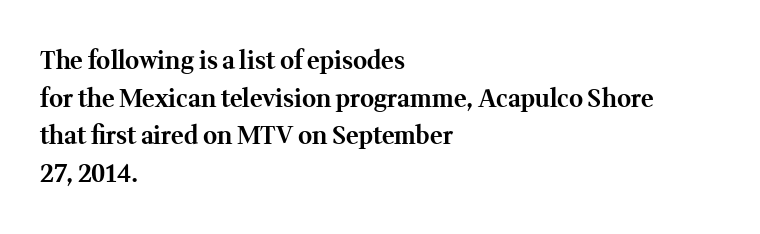
Heavy, bold letterforms. Quick note: underline off. The space between consecutive lines is moderate. This is roman type, the default non-slanted kind. The compositor pushed each line to the left boundary.
